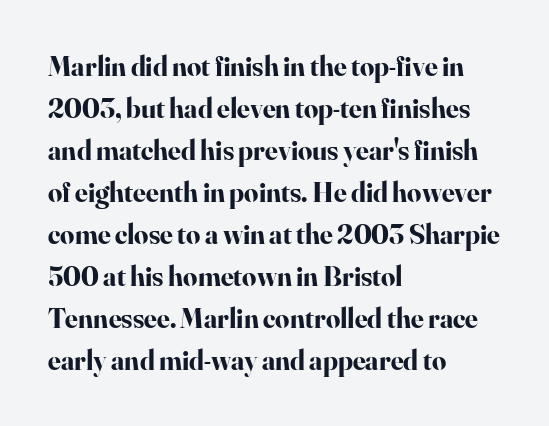
Q: Is the text bold? A: Yes.
Q: Is the text italic (slanted)? A: No, it is upright.
Q: Is the typeface a serif or a sans-serif typeface? A: Serif.
Q: Is the text underlined? A: No.
Q: How is the paragraph aligned? A: Left-aligned.
Q: Is the spacing between letters normal or unusually wide? A: Normal.
Q: Is the spacing between lines tight, normal or loose? A: Normal.
Q: Width (condensed, normal, or wide)? A: Normal.
Q: Stroke contrast? A: High.
Q: x-height? A: Small.
Q: Monospaced? A: No.
